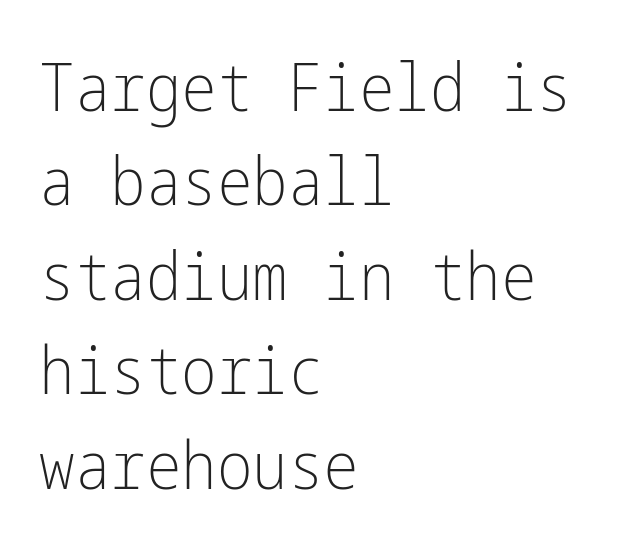
The image shows 67 px light, condensed sans-serif type, upright; set left-aligned, normal line spacing (1.41x), normal letter spacing, not underlined; low stroke contrast and a medium x-height.
